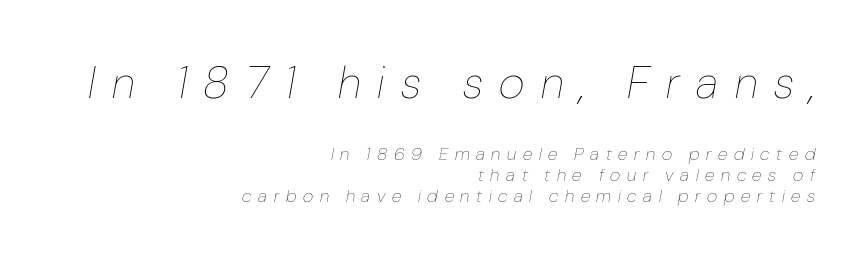
The image shows 45 px thin, condensed type, italic (leaning right); set right-aligned, line spacing 1.17x, unusually wide letter spacing (+0.37 em), not underlined; the first (top) block is 2.5x larger; low stroke contrast and a medium x-height.
